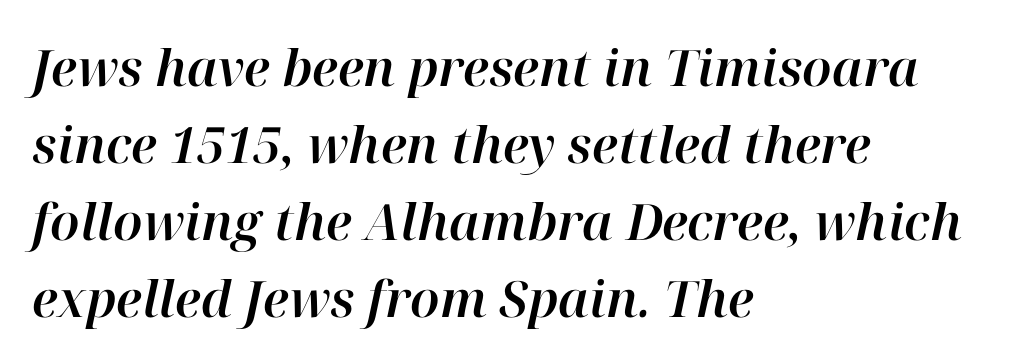
The image shows 50 px text type, italic (leaning right); set left-aligned, normal line spacing (1.54x), normal letter spacing, not underlined; high stroke contrast and a medium x-height.
